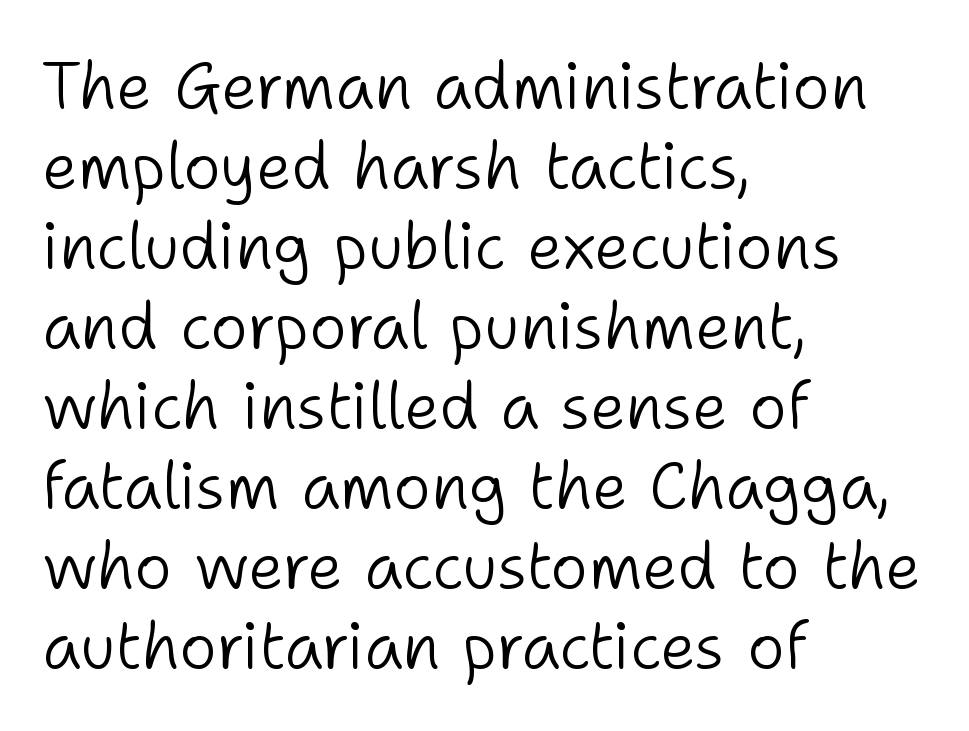
{"serif": "no", "italic": "no", "bold": "no", "weight": "light", "width": "normal", "stroke_contrast": "low", "x_height": "medium", "monospaced": "no", "underline": "no", "align": "left", "line_spacing": "normal", "line_spacing_ratio": 1.25, "letter_spacing": "normal", "letter_spacing_em": 0.0, "glyph_px": 64}
